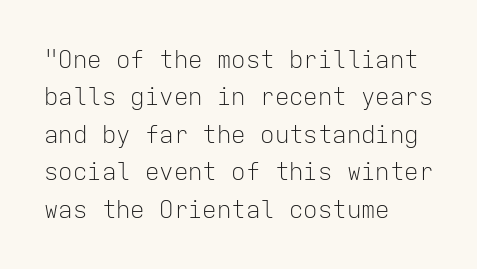
{"italic": "no", "bold": "no", "underline": "no", "align": "left", "line_spacing": "normal", "line_spacing_ratio": 1.56, "letter_spacing": "normal", "letter_spacing_em": 0.0, "glyph_px": 24}
